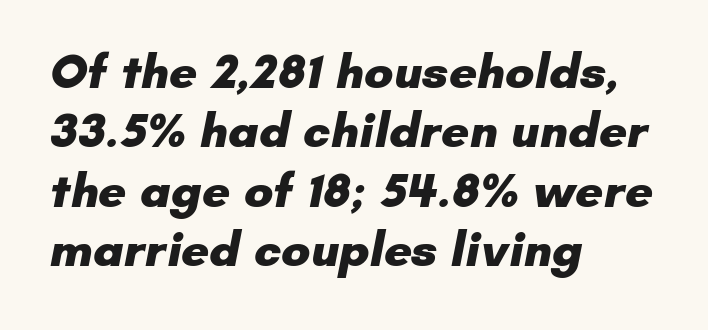
The image shows 49 px heavy sans-serif type; set left-aligned, line spacing 1.21x, normal letter spacing, not underlined; low stroke contrast and a small x-height.
